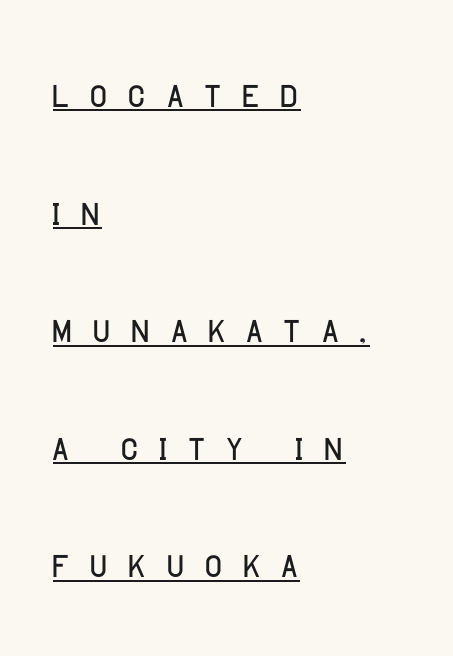
Q: Is the text italic (slanted)? A: No, it is upright.
Q: Is the typeface a serif or a sans-serif typeface? A: Sans-serif.
Q: Is the text underlined? A: Yes.
Q: How is the paragraph aligned? A: Left-aligned.
Q: Is the spacing between letters normal or unusually wide? A: Unusually wide.
Q: Is the spacing between lines tight, normal or loose? A: Loose.
Q: Width (condensed, normal, or wide)? A: Condensed.
Q: Stroke contrast? A: Low.
Q: x-height? A: Large.
Q: Monospaced? A: No.
